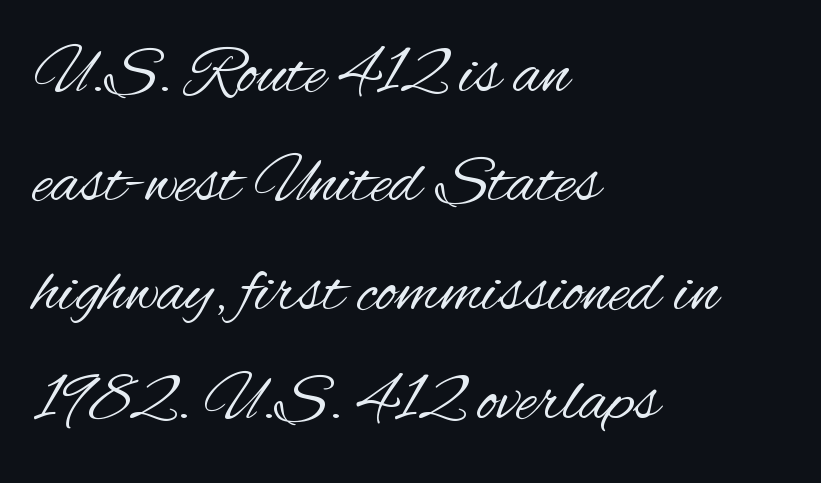
{"serif": "no", "bold": "no", "weight": "regular", "width": "condensed", "stroke_contrast": "medium", "x_height": "small", "monospaced": "no", "underline": "no", "align": "left", "line_spacing": "normal", "line_spacing_ratio": 1.58, "letter_spacing": "normal", "letter_spacing_em": 0.0, "glyph_px": 69}
